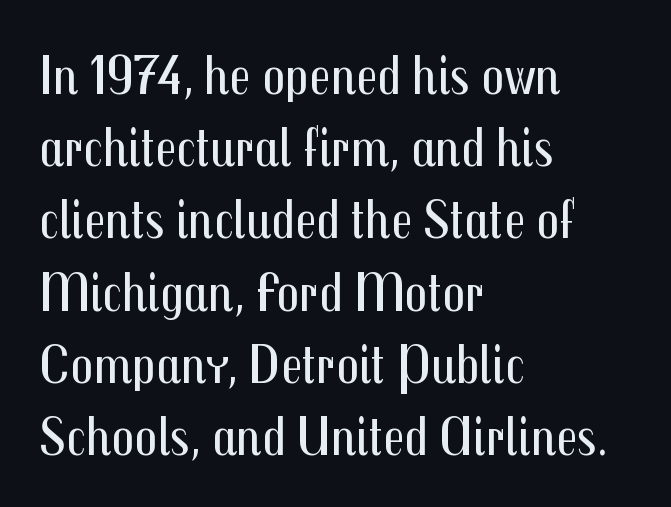
Does extra space separate the letters? No, they use regular spacing. Every stem runs plumb, perpendicular to the baseline. Type style note: lacks serifs. Reading down the block, your eye returns to a fixed left position each line. Has an underline been added? It has not.
